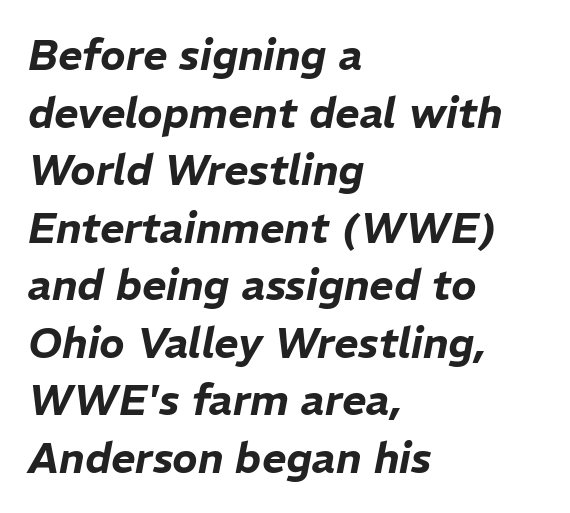
Vertical spacing — default. The letters sit at their default tracking, neither squeezed nor spread. Horizontal alignment here is leftward, the default for most running prose. This sample has the flowing, uneven cadence of proportional lettering.
